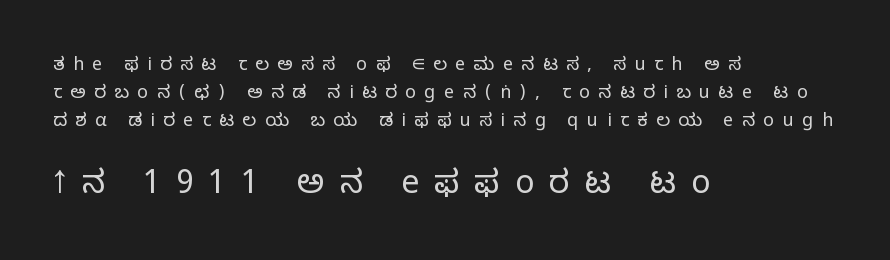
Q: Is the text bold? A: No.
Q: Is the text italic (slanted)? A: No, it is upright.
Q: Is the typeface a serif or a sans-serif typeface? A: Sans-serif.
Q: Is the text underlined? A: No.
Q: How is the paragraph aligned? A: Left-aligned.
Q: Is the spacing between letters normal or unusually wide? A: Unusually wide.
Q: Is the spacing between lines tight, normal or loose? A: Normal.
Q: Which block of text is set in a larger size, the first (top) or the second (bottom)? A: The second (bottom) one.
Q: Width (condensed, normal, or wide)? A: Normal.
Q: Stroke contrast? A: Low.
Q: x-height? A: Medium.
Q: Monospaced? A: No.
